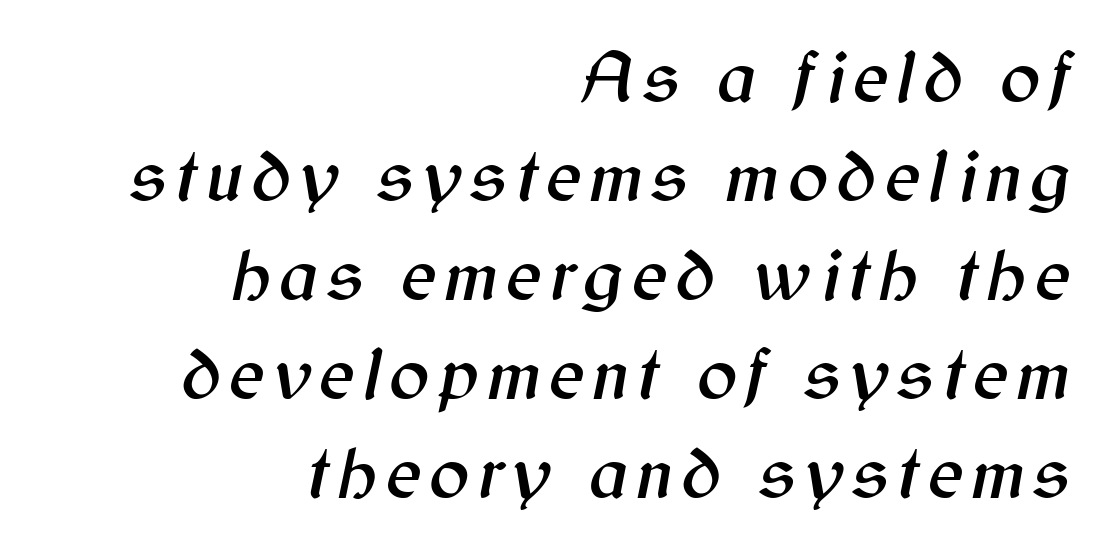
The image shows 75 px text type, italic (leaning right); set right-aligned, normal line spacing (1.32x), not underlined; medium stroke contrast and a medium x-height.
